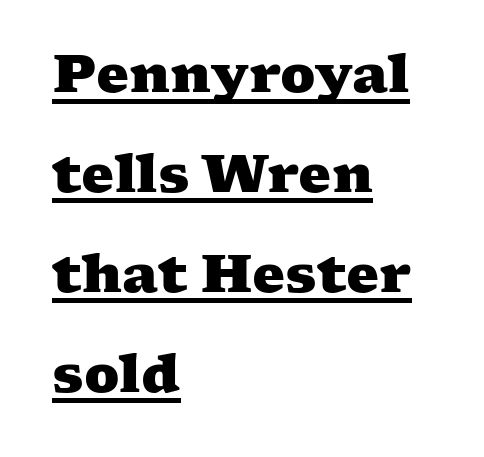
Regarding leading, the lines here are spaced well apart. The passage shown is typeset with a serif family. Where is the straight margin? On the left. No extra tracking has been applied to these lines. I'd describe the lettering as bold — thick and assertive. Spacing verdict: proportional, widths tailored to each character.
